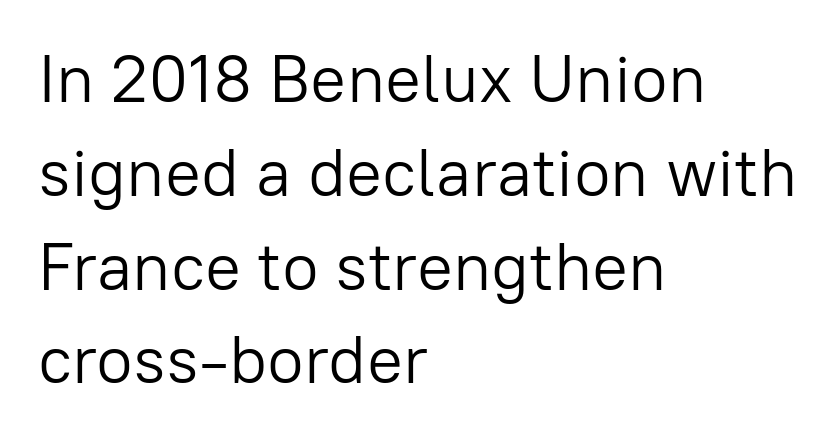
Heaviness? Minimal to ordinary, like unemphasized prose. Looks like regular typesetting: each glyph gets only the width it needs. The space directly below the letters is spotless. Each word holds together tightly as a unit, with standard inter-letter gaps. Look at the bottom of the vertical strokes: they stop flat, with no serifs. Regarding leading, the lines here are spaced in the standard way.
